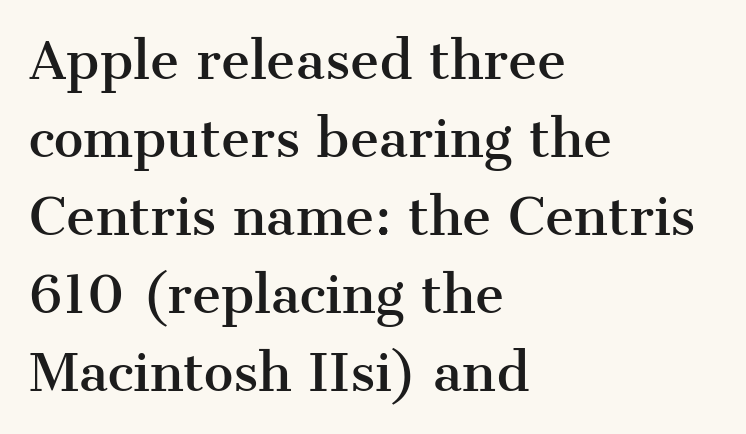
Q: Is the text italic (slanted)? A: No, it is upright.
Q: Is the typeface a serif or a sans-serif typeface? A: Serif.
Q: Is the text underlined? A: No.
Q: How is the paragraph aligned? A: Left-aligned.
Q: Is the spacing between letters normal or unusually wide? A: Normal.
Q: Is the spacing between lines tight, normal or loose? A: Normal.
Q: Width (condensed, normal, or wide)? A: Normal.
Q: Stroke contrast? A: Medium.
Q: x-height? A: Medium.
Q: Monospaced? A: No.
